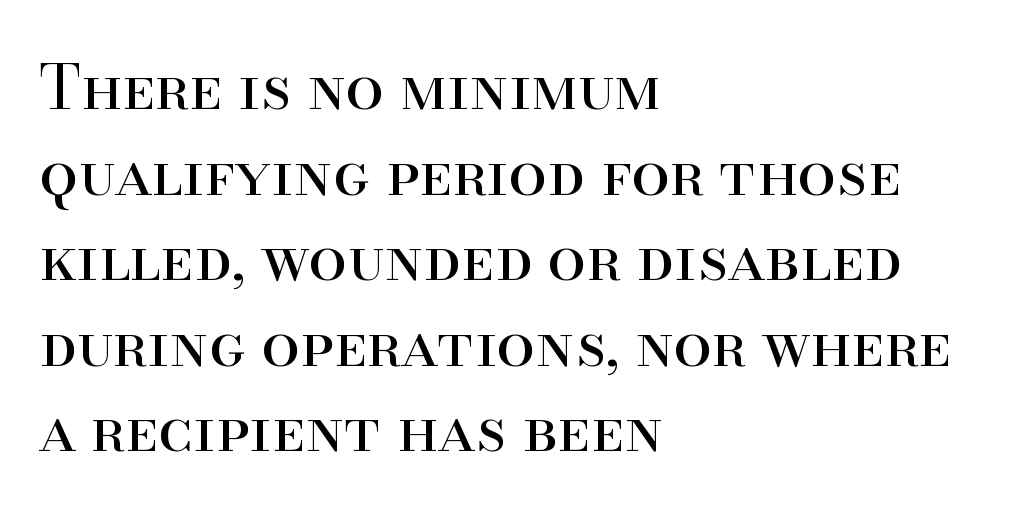
Do the letters lean? They stand straight. The leading is moderate, giving the passage an even texture. The strokes are not fattened; the text isn't bold. Is this a fixed-width face? No — the glyphs have proportional, varying widths.
